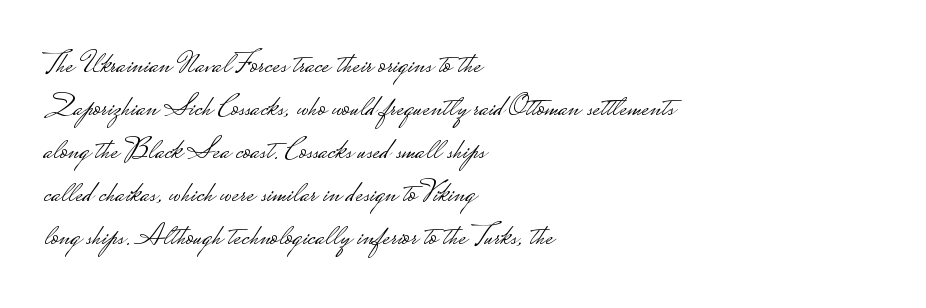
{"serif": "no", "bold": "no", "weight": "light", "width": "wide", "stroke_contrast": "low", "monospaced": "no", "underline": "no", "align": "left", "line_spacing": "normal", "line_spacing_ratio": 1.39, "letter_spacing": "normal", "letter_spacing_em": 0.0, "glyph_px": 31}
